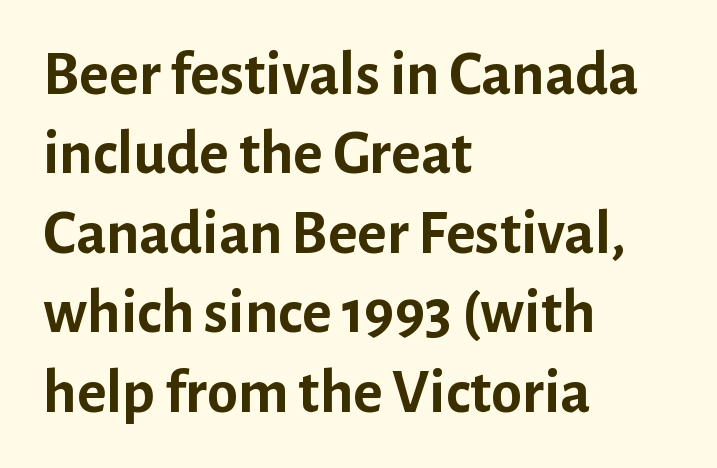
Q: Is the text bold? A: Yes.
Q: Is the text italic (slanted)? A: No, it is upright.
Q: Is the typeface a serif or a sans-serif typeface? A: Sans-serif.
Q: Is the text underlined? A: No.
Q: How is the paragraph aligned? A: Left-aligned.
Q: Is the spacing between letters normal or unusually wide? A: Normal.
Q: Is the spacing between lines tight, normal or loose? A: Normal.
Q: Width (condensed, normal, or wide)? A: Normal.
Q: Stroke contrast? A: Low.
Q: x-height? A: Medium.
Q: Monospaced? A: No.
